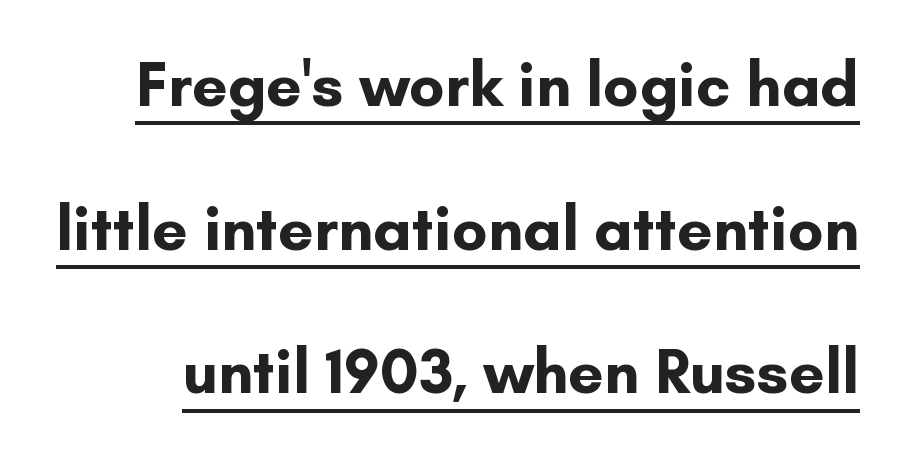
The image shows 63 px bold sans-serif type, upright; set loose line spacing (2.28x), normal letter spacing, underlined; low stroke contrast and a small x-height.
